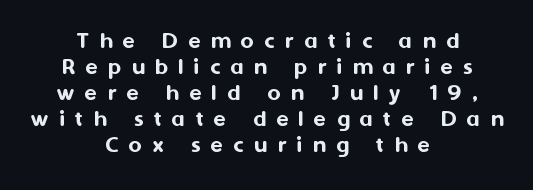
The image shows 25 px text type, upright; set centered, tight line spacing (1.04x), unusually wide letter spacing (+0.42 em), not underlined.
